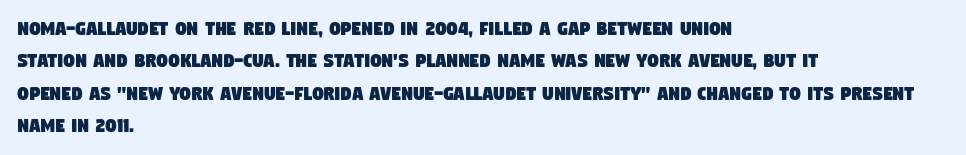
Q: Is the text underlined? A: No.
Q: How is the paragraph aligned? A: Left-aligned.
Q: Is the spacing between letters normal or unusually wide? A: Normal.
Q: Is the spacing between lines tight, normal or loose? A: Normal.
